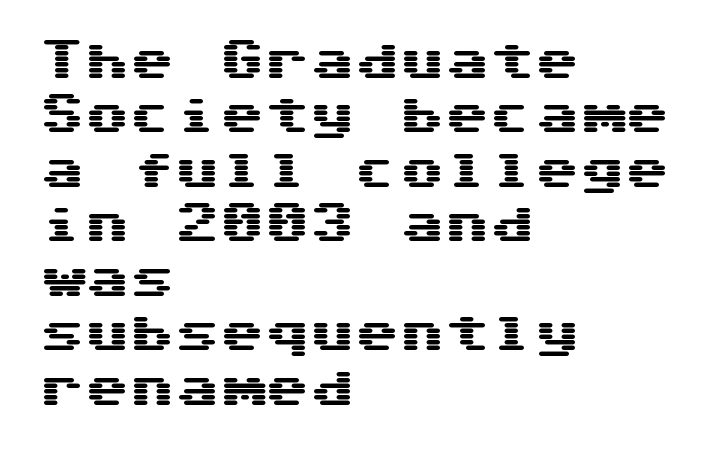
Q: Is the text italic (slanted)? A: No, it is upright.
Q: Is the typeface a serif or a sans-serif typeface? A: Sans-serif.
Q: Is the text underlined? A: No.
Q: How is the paragraph aligned? A: Left-aligned.
Q: Is the spacing between letters normal or unusually wide? A: Normal.
Q: Width (condensed, normal, or wide)? A: Wide.
Q: Stroke contrast? A: Medium.
Q: x-height? A: Medium.
